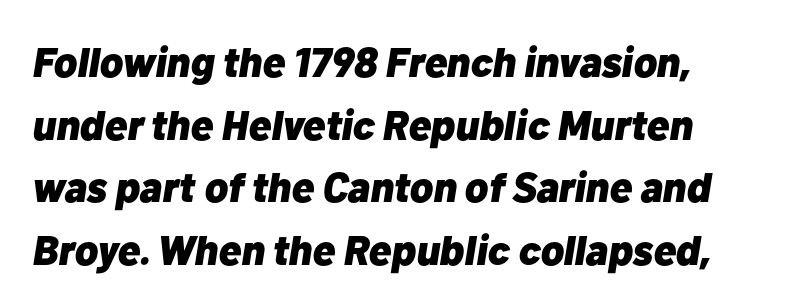
Q: Is the text bold? A: Yes.
Q: Is the text italic (slanted)? A: Yes, it leans right by about 10 degrees.
Q: Is the text underlined? A: No.
Q: Is the spacing between letters normal or unusually wide? A: Normal.
Q: Is the spacing between lines tight, normal or loose? A: Normal.
Q: Width (condensed, normal, or wide)? A: Normal.
Q: Stroke contrast? A: Low.
Q: x-height? A: Medium.
Q: Monospaced? A: No.
